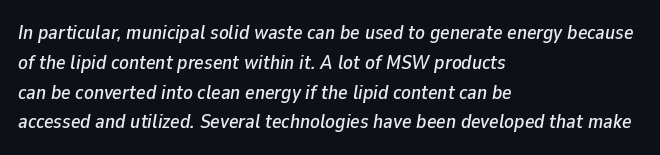
The image shows 20 px text type, italic (leaning right); set left-aligned, normal line spacing (1.49x), normal letter spacing, not underlined.
